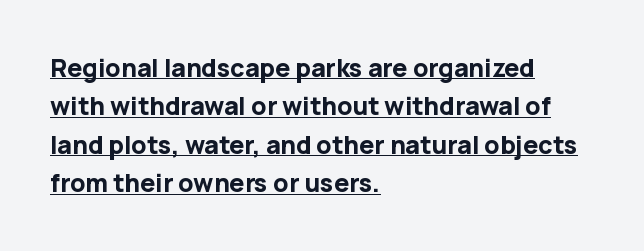
This is underlined copy, the kind a proofreader might mark for attention. Is the letter spacing exaggerated? No — it looks like the ordinary default. This is the regular roman posture of the typeface. Regular leading.
